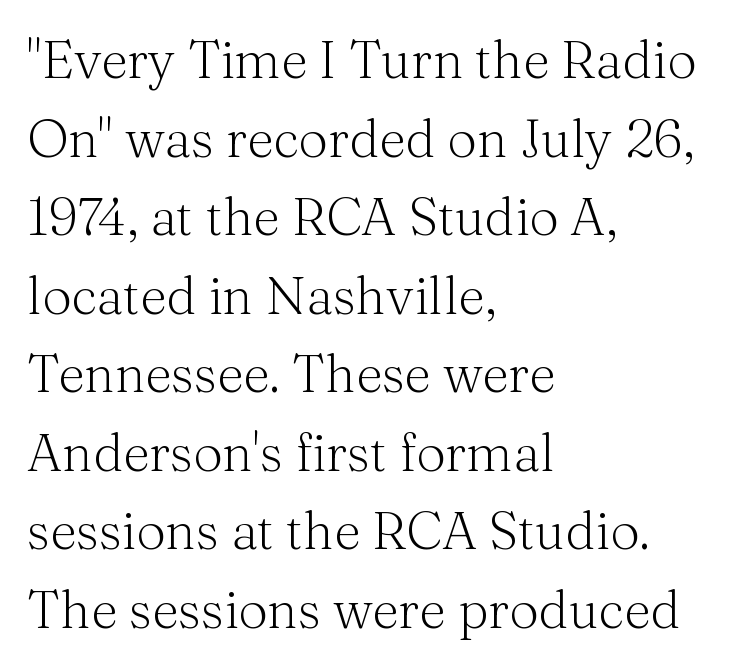
Unlike a clean sans, this face finishes its strokes with serifs. Each word holds together tightly as a unit, with standard inter-letter gaps. Letters have the restrained weight of plain body copy at most. Regarding leading, the lines here are spaced in the standard way. Decoration check: the copy has no underline.
